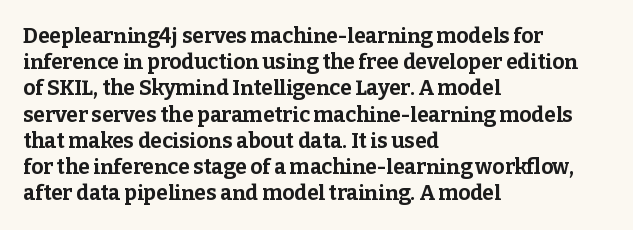
Does the weight exceed regular? Yes, all the way to bold. A typesetter would mark this as roman, not italic. The glyphs are unaccompanied by any horizontal stroke below them. Interline gaps are of average width in this sample. The horizontal fit of the characters is conventional and even.
